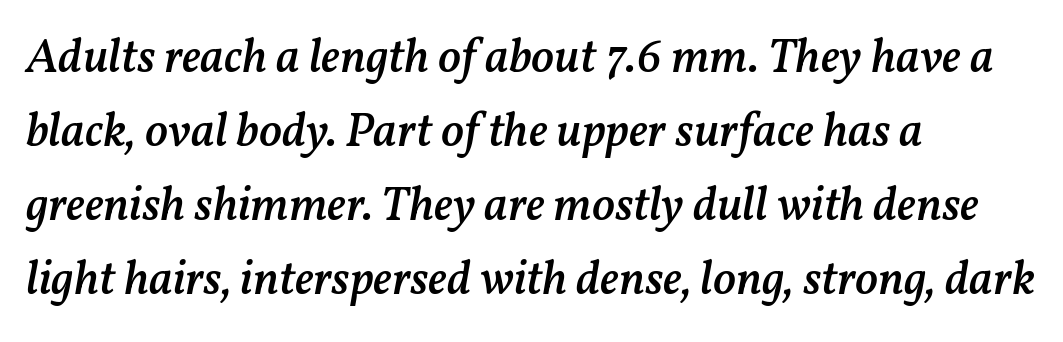
{"italic": "yes", "lean": "right", "slant_degrees": 11, "bold": "semi", "weight": "semibold", "width": "normal", "stroke_contrast": "medium", "x_height": "medium", "monospaced": "no", "underline": "no", "align": "left", "line_spacing": "normal", "line_spacing_ratio": 1.54, "letter_spacing": "normal", "letter_spacing_em": 0.0, "glyph_px": 48}
